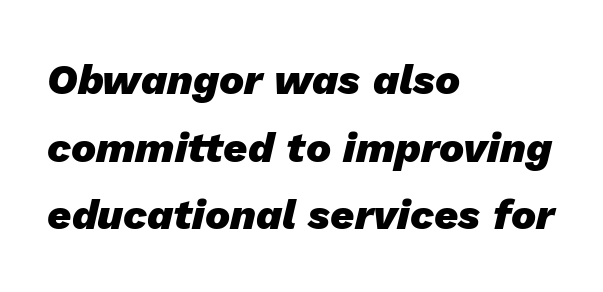
The image shows 42 px heavy type, italic (leaning right); set left-aligned, normal line spacing (1.61x), normal letter spacing, not underlined; low stroke contrast and a medium x-height.
